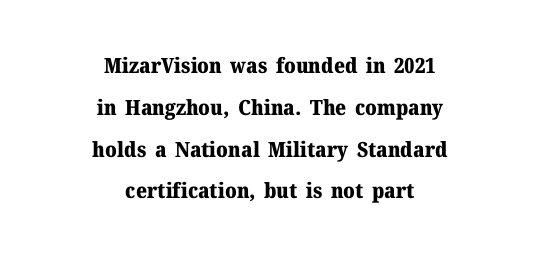
{"italic": "no", "bold": "yes", "underline": "no", "align": "center", "line_spacing": "loose", "line_spacing_ratio": 1.99, "letter_spacing": "normal", "letter_spacing_em": 0.0, "glyph_px": 21}
